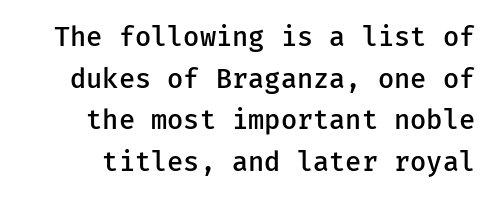
{"italic": "no", "bold": "semi", "underline": "no", "line_spacing": "normal", "line_spacing_ratio": 1.54, "letter_spacing": "normal", "letter_spacing_em": 0.0, "glyph_px": 27}
